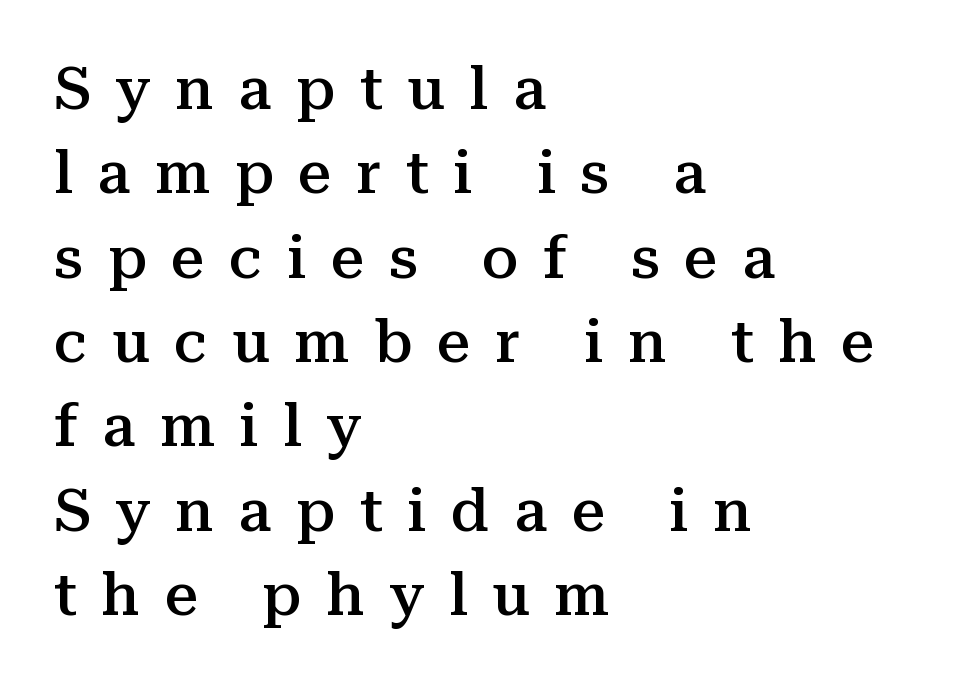
Q: Is the text bold? A: Semi-bold.
Q: Is the text italic (slanted)? A: No, it is upright.
Q: Is the typeface a serif or a sans-serif typeface? A: Serif.
Q: Is the text underlined? A: No.
Q: How is the paragraph aligned? A: Left-aligned.
Q: Is the spacing between letters normal or unusually wide? A: Unusually wide.
Q: Is the spacing between lines tight, normal or loose? A: Normal.
Q: Width (condensed, normal, or wide)? A: Normal.
Q: Stroke contrast? A: Medium.
Q: x-height? A: Medium.
Q: Monospaced? A: No.
